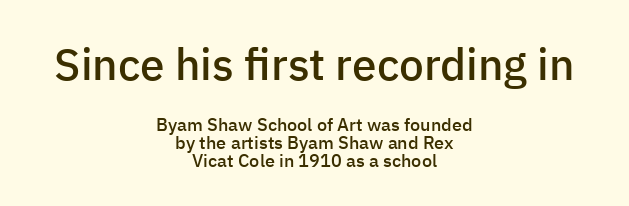
Q: Is the text bold? A: Semi-bold.
Q: Is the text italic (slanted)? A: No, it is upright.
Q: Is the typeface a serif or a sans-serif typeface? A: Sans-serif.
Q: Is the text underlined? A: No.
Q: How is the paragraph aligned? A: Centered.
Q: Is the spacing between letters normal or unusually wide? A: Normal.
Q: Is the spacing between lines tight, normal or loose? A: Tight.
Q: Which block of text is set in a larger size, the first (top) or the second (bottom)? A: The first (top) one.
Q: Width (condensed, normal, or wide)? A: Normal.
Q: Stroke contrast? A: Low.
Q: x-height? A: Medium.
Q: Monospaced? A: No.
